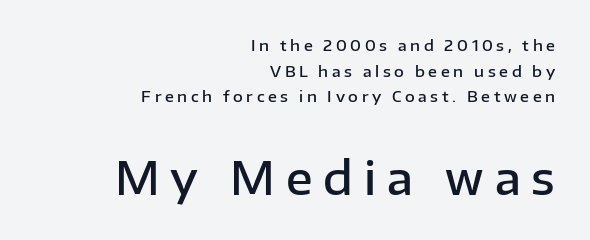
Type without underlining. This is roman type, the default non-slanted kind. This rendering employs a face without finishing strokes, i.e., a sans-serif. Is the type bold? Partly — it's a semibold, heavier than regular but not fully bold. Notice how the passage keeps a crisp vertical edge on the right only. Typesetter's note — lower block bumped up in size, upper block left smaller.
